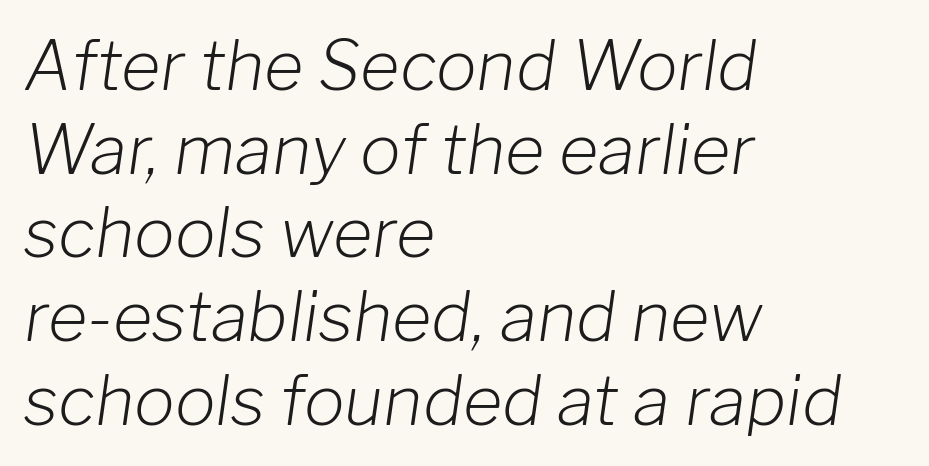
Think standard paragraph weight, or any step lighter than that. It's the slanting kind of type. Honestly, there is no underline to notice here at all. The typesetter chose a ragged-right arrangement here. Each word holds together tightly as a unit, with standard inter-letter gaps.
